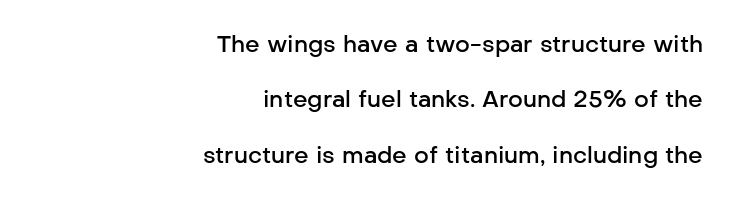
The image shows 23 px text type, upright; set right-aligned, loose line spacing (2.41x), normal letter spacing, not underlined.
